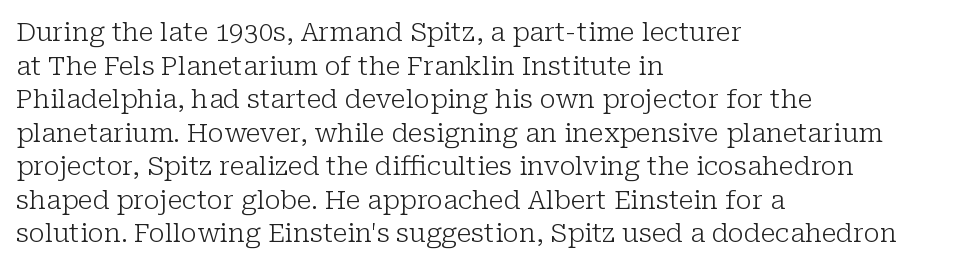
The image shows 26 px text type, upright; set left-aligned, normal line spacing (1.29x), normal letter spacing, not underlined.
